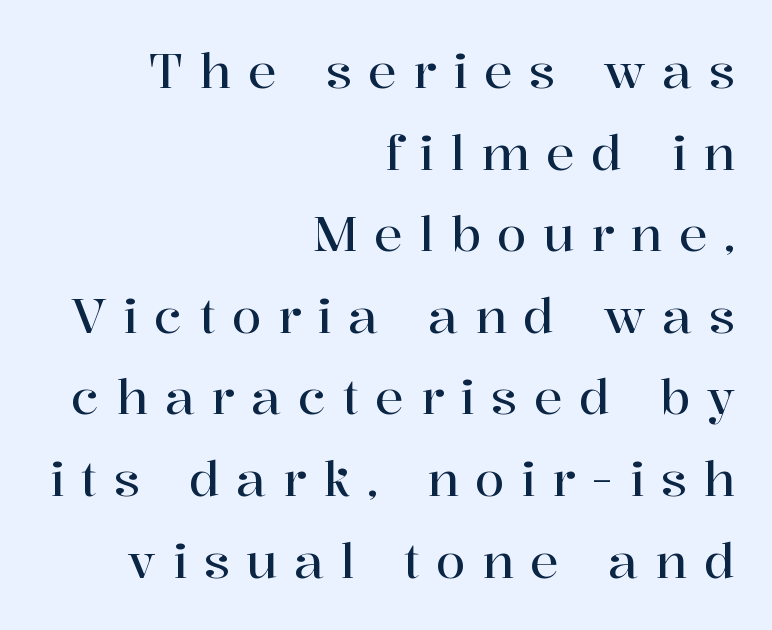
Q: Is the text italic (slanted)? A: No, it is upright.
Q: Is the typeface a serif or a sans-serif typeface? A: Serif.
Q: Is the text underlined? A: No.
Q: How is the paragraph aligned? A: Right-aligned.
Q: Is the spacing between letters normal or unusually wide? A: Unusually wide.
Q: Is the spacing between lines tight, normal or loose? A: Normal.
Q: Width (condensed, normal, or wide)? A: Normal.
Q: Stroke contrast? A: High.
Q: x-height? A: Medium.
Q: Monospaced? A: No.
